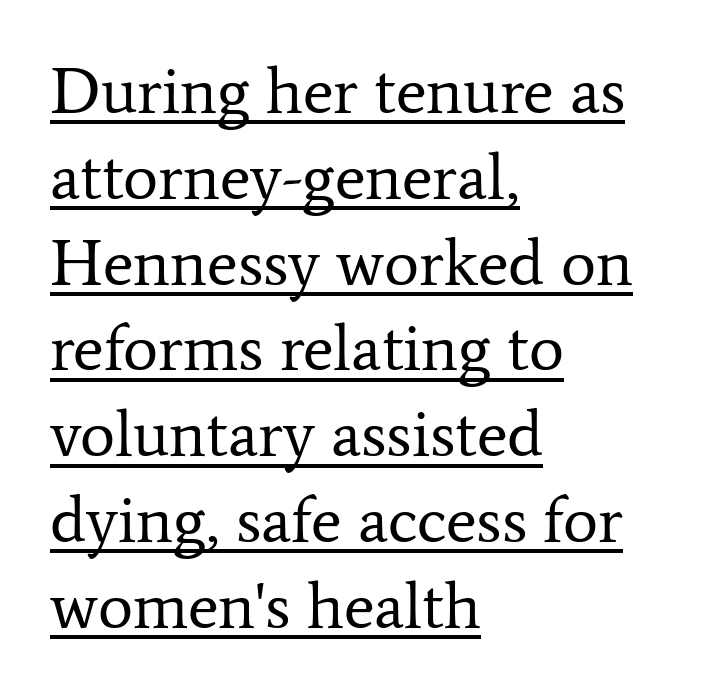
Q: Is the text bold? A: No.
Q: Is the text italic (slanted)? A: No, it is upright.
Q: Is the typeface a serif or a sans-serif typeface? A: Serif.
Q: Is the text underlined? A: Yes.
Q: How is the paragraph aligned? A: Left-aligned.
Q: Is the spacing between letters normal or unusually wide? A: Normal.
Q: Is the spacing between lines tight, normal or loose? A: Normal.
Q: Width (condensed, normal, or wide)? A: Normal.
Q: Stroke contrast? A: Low.
Q: x-height? A: Medium.
Q: Monospaced? A: No.
